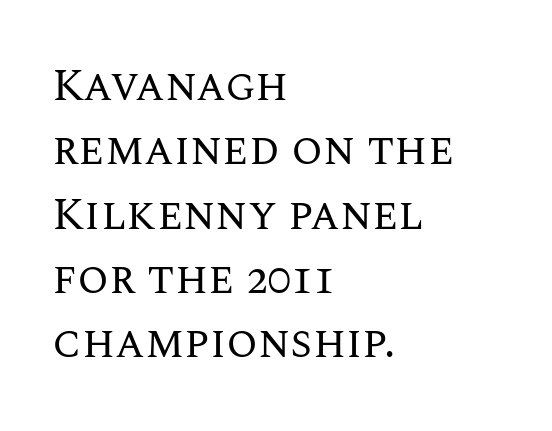
This sample uses plain, unmodified letter spacing. This is not heavy type; no bold has been used. Beneath every word, the page is bare. Alignment: flush left. Proportional: the letters do not fall into vertical columns. Does the leading feel generous? No, just average.
